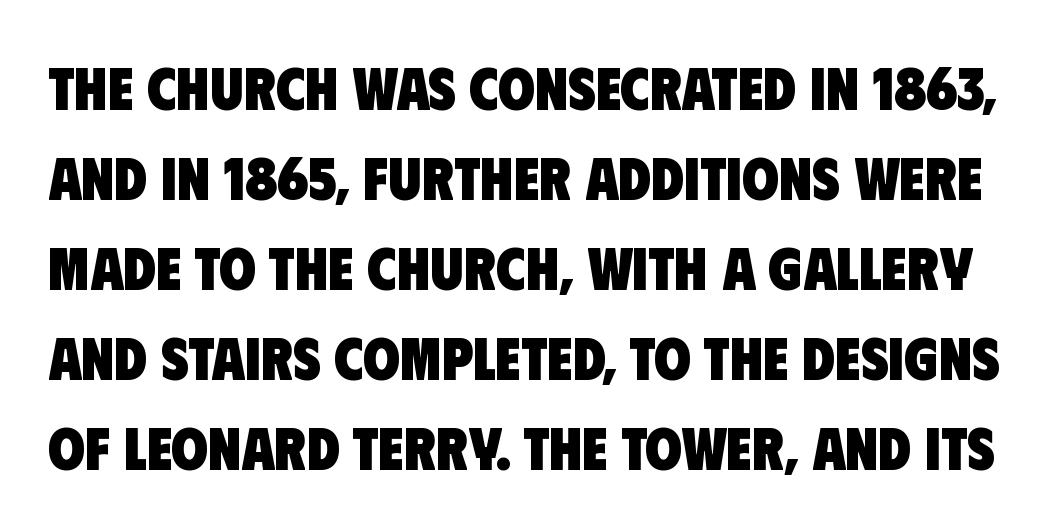
Look at the bottom of the vertical strokes: they stop flat, with no serifs. Here the designer chose a conventional face with non-uniform glyph widths. Honestly, there is no underline to notice here at all. Leading matches the norm, producing a regular column.
